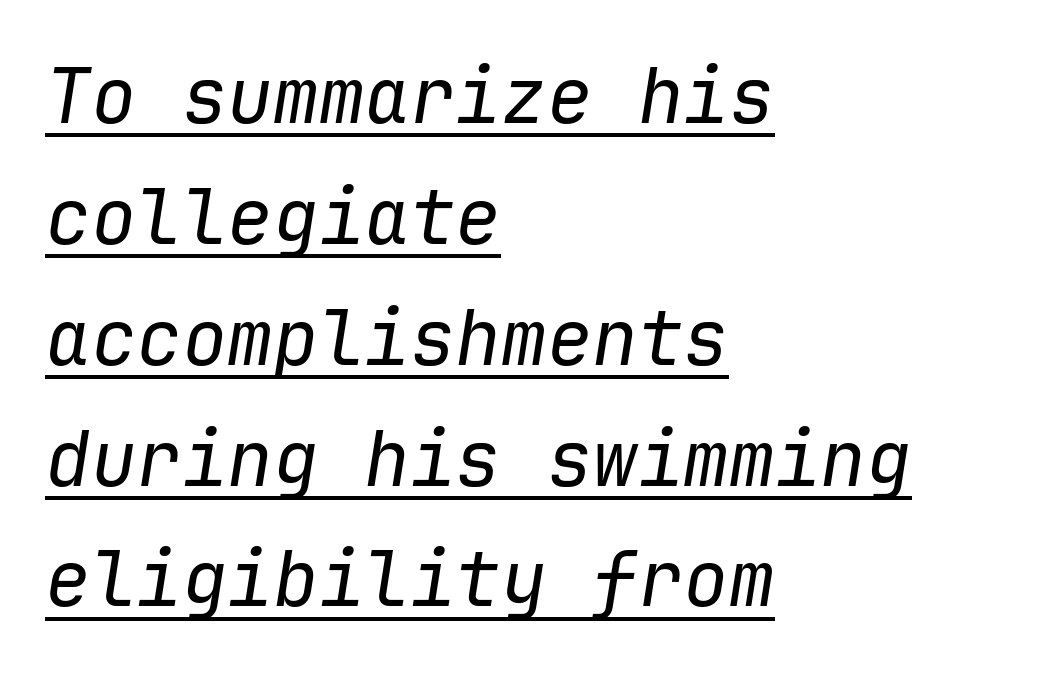
Q: Is the text bold? A: No.
Q: Is the text italic (slanted)? A: Yes, it leans right by about 9 degrees.
Q: Is the text underlined? A: Yes.
Q: How is the paragraph aligned? A: Left-aligned.
Q: Is the spacing between letters normal or unusually wide? A: Normal.
Q: Is the spacing between lines tight, normal or loose? A: Normal.
Q: Width (condensed, normal, or wide)? A: Normal.
Q: Stroke contrast? A: Low.
Q: x-height? A: Medium.
Q: Monospaced? A: Yes.
